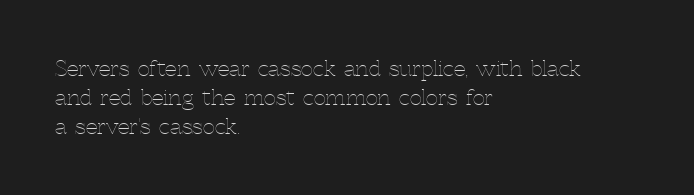
{"italic": "no", "bold": "no", "underline": "no", "align": "left", "line_spacing": "normal", "line_spacing_ratio": 1.38, "letter_spacing": "normal", "letter_spacing_em": 0.0, "glyph_px": 21}
